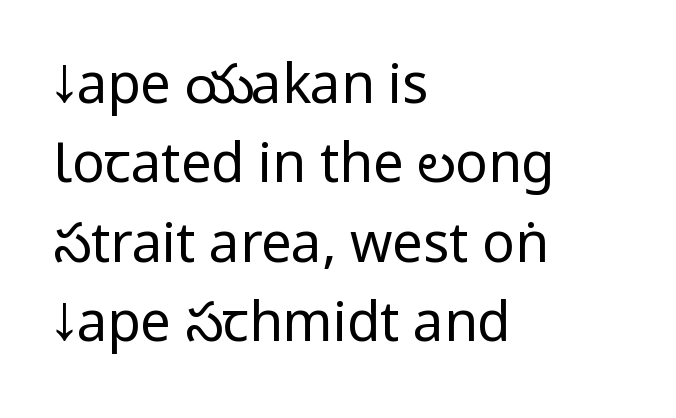
Words float on clear page, feet unadorned. These lines are set flush left with a ragged right edge. Stroke thickness stays within the range of a standard reading face or lighter. Vertical strokes here are truly vertical. In terms of letterform style, serifs are entirely absent.
